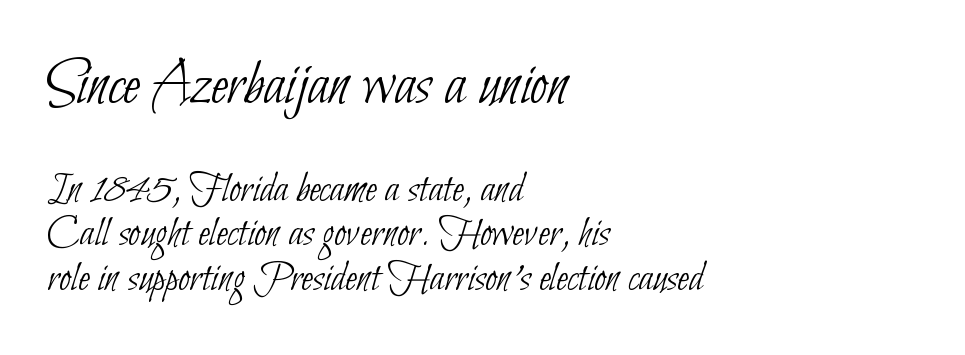
The image shows 64 px thin, condensed sans-serif type; set left-aligned, tight line spacing (1.03x), normal letter spacing, not underlined; the first (top) block is 1.49x larger; low stroke contrast and a small x-height.
